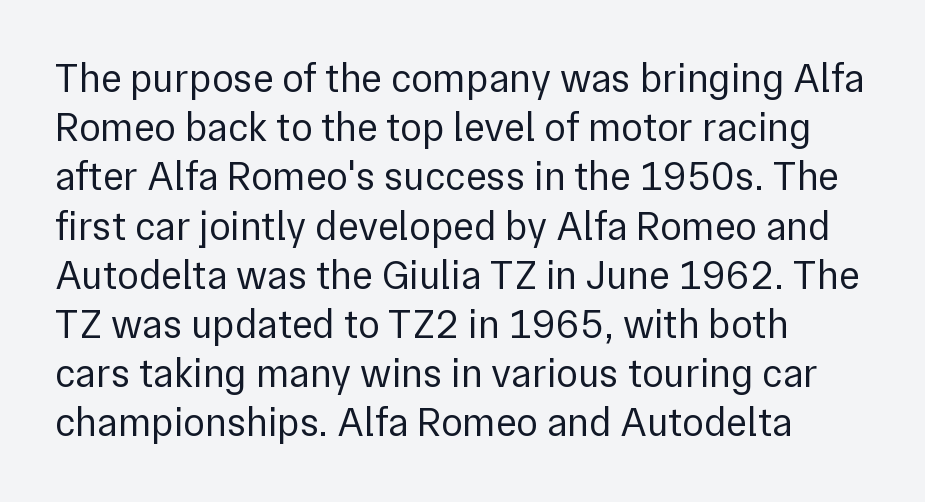
The image shows 40 px regular-weight sans-serif type, upright; set left-aligned, line spacing 1.23x, normal letter spacing, not underlined; a medium x-height.
